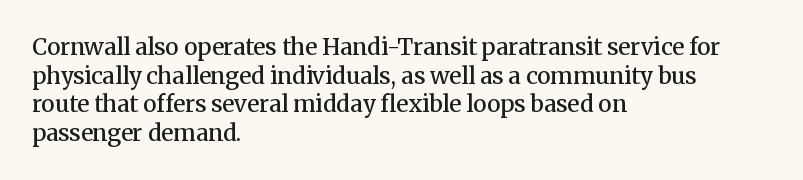
Q: Is the text bold? A: Semi-bold.
Q: Is the text italic (slanted)? A: No, it is upright.
Q: Is the text underlined? A: No.
Q: How is the paragraph aligned? A: Left-aligned.
Q: Is the spacing between letters normal or unusually wide? A: Normal.
